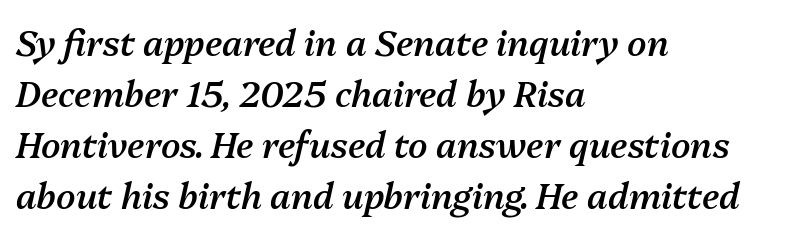
The image shows 35 px semibold type, italic (leaning right); set left-aligned, normal line spacing (1.46x), normal letter spacing, not underlined; medium stroke contrast and a medium x-height.
